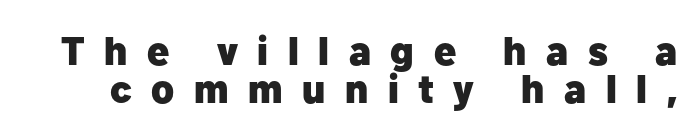
{"serif": "no", "italic": "no", "bold": "yes", "weight": "heavy", "width": "normal", "stroke_contrast": "low", "x_height": "medium", "monospaced": "no", "underline": "no", "line_spacing": "tight", "line_spacing_ratio": 0.96, "letter_spacing": "wide", "letter_spacing_em": 0.49, "glyph_px": 40}
